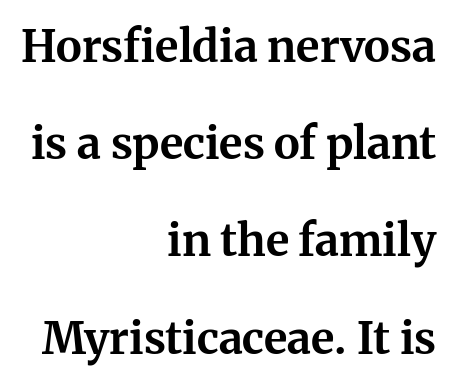
What stands out about the letter spacing? Nothing — it is the standard amount. It's the straight-up-and-down kind of type. I'd describe the lettering as bold — thick and assertive. The type family on display is of the serif kind. Widely set lines give the paragraph a tall, airy silhouette. The specimen omits any rule beneath the text block's lines.
